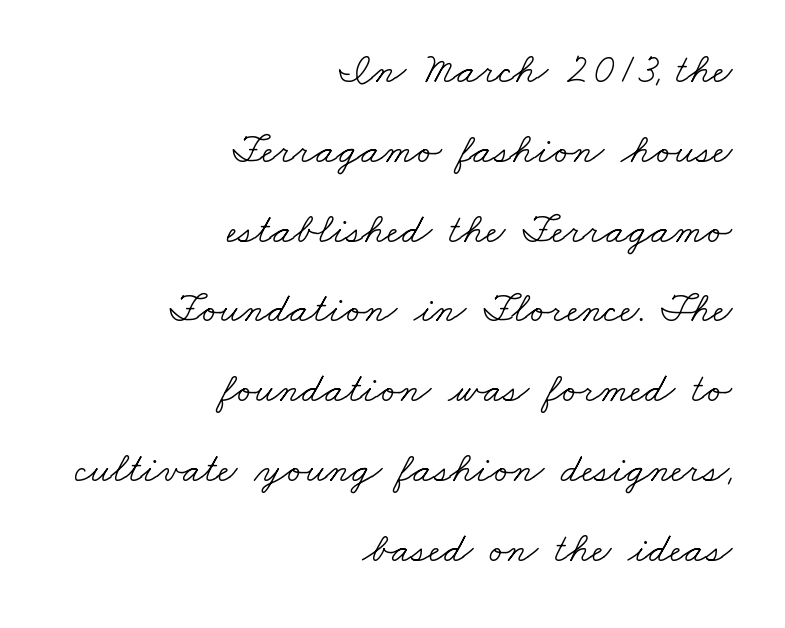
Q: Is the text bold? A: No.
Q: Is the typeface a serif or a sans-serif typeface? A: Serif.
Q: Is the text underlined? A: No.
Q: How is the paragraph aligned? A: Right-aligned.
Q: Is the spacing between letters normal or unusually wide? A: Normal.
Q: Is the spacing between lines tight, normal or loose? A: Loose.
Q: Width (condensed, normal, or wide)? A: Wide.
Q: Stroke contrast? A: Low.
Q: x-height? A: Small.
Q: Monospaced? A: No.
